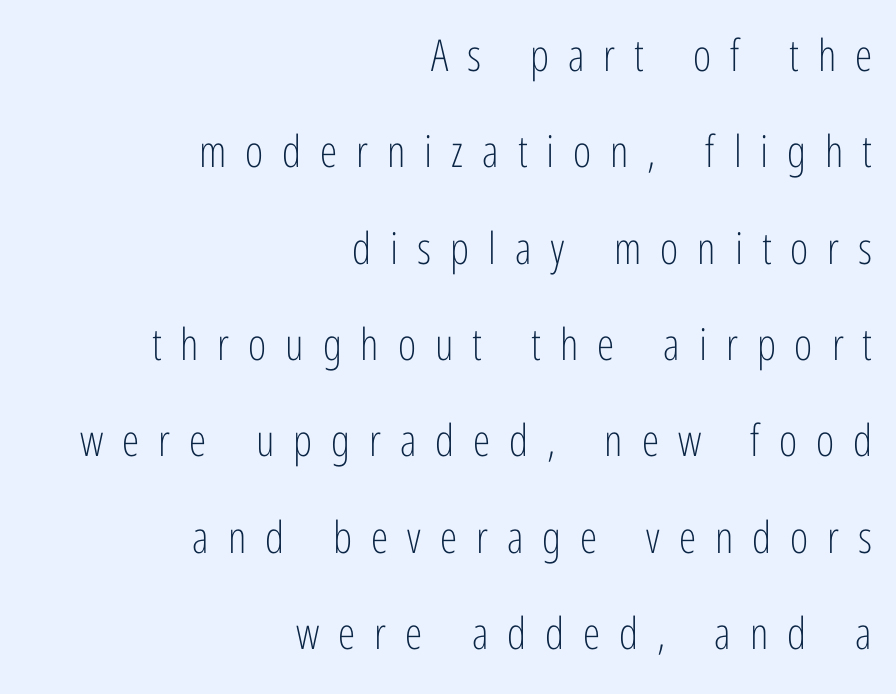
{"serif": "no", "italic": "no", "bold": "no", "weight": "light", "width": "condensed", "stroke_contrast": "low", "x_height": "medium", "monospaced": "no", "underline": "no", "align": "right", "line_spacing": "loose", "line_spacing_ratio": 2.19, "letter_spacing": "wide", "letter_spacing_em": 0.43, "glyph_px": 44}
